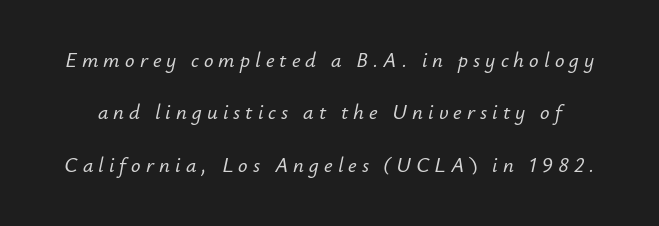
Q: Is the text italic (slanted)? A: Yes, it leans right by about 12 degrees.
Q: Is the text underlined? A: No.
Q: Is the spacing between letters normal or unusually wide? A: Unusually wide.
Q: Is the spacing between lines tight, normal or loose? A: Loose.
